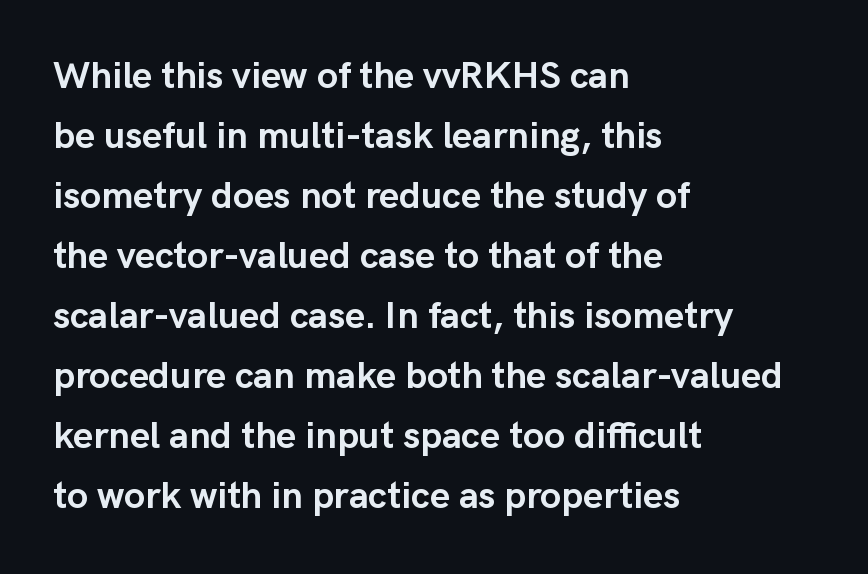
The image shows 38 px semibold sans-serif type, upright; set left-aligned, normal line spacing (1.58x), normal letter spacing, not underlined; low stroke contrast and a medium x-height.
